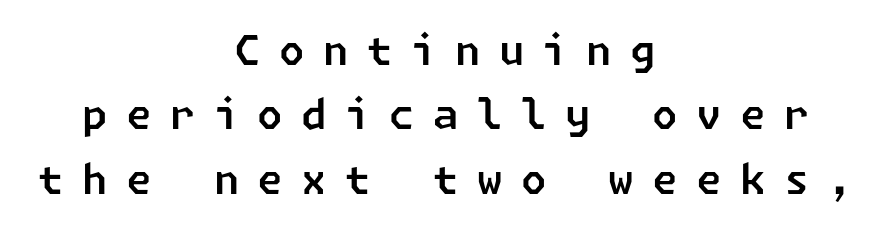
Grotesque or geometric, the face here clearly has no serifs. The designer left line spacing at the default. A bare baseline throughout the passage. Reading down the block, each line starts at a different indent, mirrored at its end. The type is letterspaced generously, with wide tracking.
